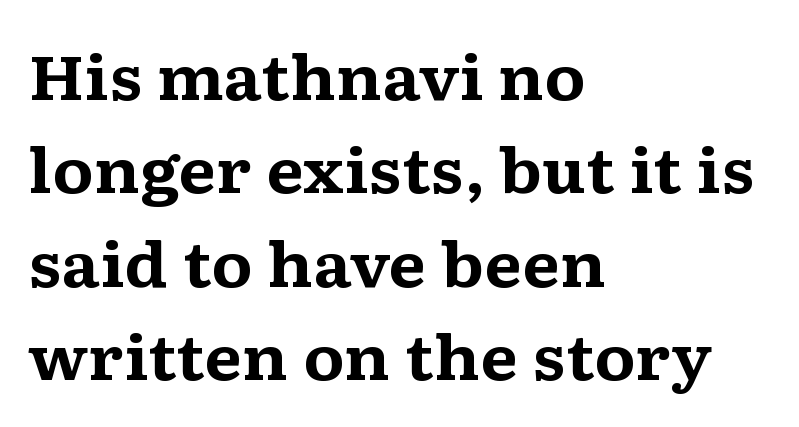
Q: Is the text bold? A: Yes.
Q: Is the text italic (slanted)? A: No, it is upright.
Q: Is the typeface a serif or a sans-serif typeface? A: Serif.
Q: Is the text underlined? A: No.
Q: How is the paragraph aligned? A: Left-aligned.
Q: Is the spacing between letters normal or unusually wide? A: Normal.
Q: Is the spacing between lines tight, normal or loose? A: Normal.
Q: Width (condensed, normal, or wide)? A: Wide.
Q: Stroke contrast? A: Medium.
Q: x-height? A: Medium.
Q: Monospaced? A: No.
